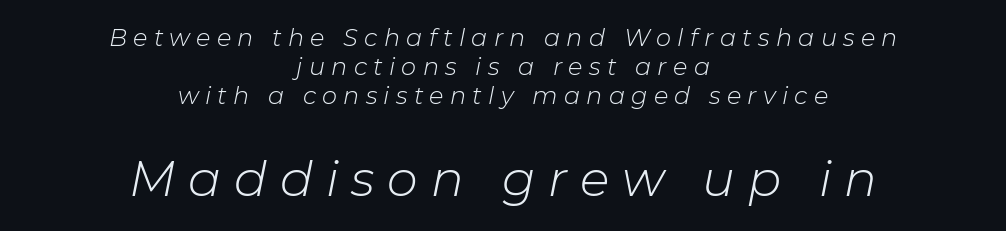
Lines of text with bare space underneath. Top chunk: small. Bottom chunk: large. Caption: face not bold, strokes unweighted. Spacing verdict: proportional, widths tailored to each character.
